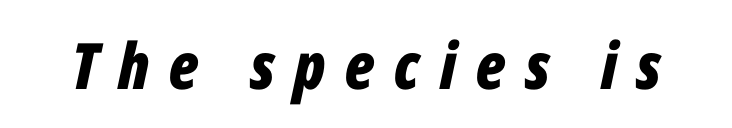
The rendering uses natural spacing where letterforms have individual widths. Has an underline been added? It has not. Summary of weight: heavy, a full bold. Look at the tracking — it's clearly loosened, letters drifting apart.
